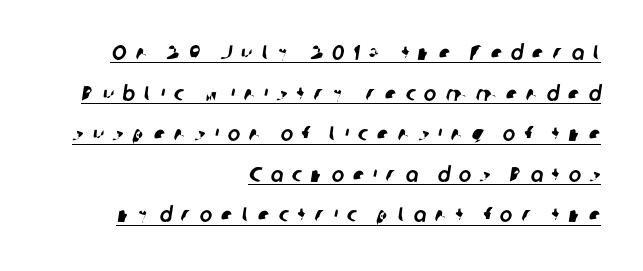
{"underline": "yes", "align": "right", "line_spacing": "loose", "line_spacing_ratio": 1.93, "letter_spacing": "wide", "letter_spacing_em": 0.42, "glyph_px": 21}
